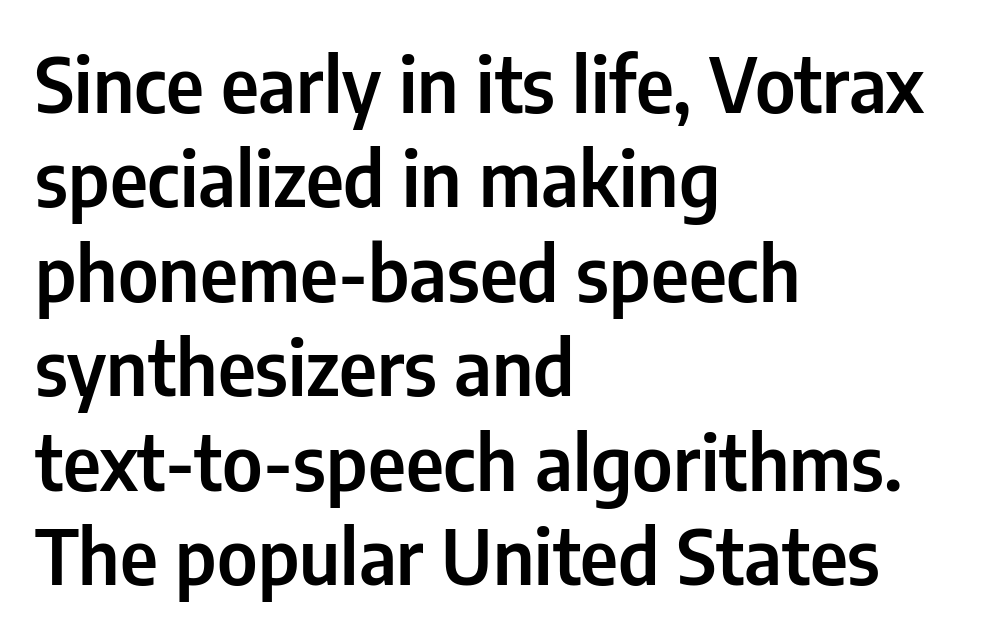
{"serif": "no", "italic": "no", "width": "condensed", "stroke_contrast": "low", "x_height": "medium", "monospaced": "no", "underline": "no", "align": "left", "line_spacing": "normal", "line_spacing_ratio": 1.26, "letter_spacing": "normal", "letter_spacing_em": 0.0, "glyph_px": 75}
